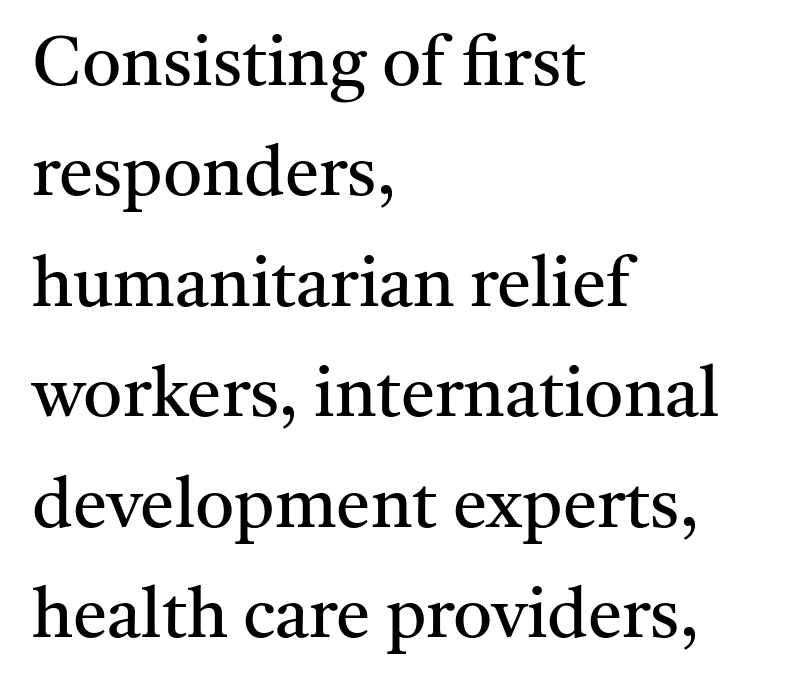
Q: Is the text bold? A: No.
Q: Is the text italic (slanted)? A: No, it is upright.
Q: Is the typeface a serif or a sans-serif typeface? A: Serif.
Q: Is the text underlined? A: No.
Q: How is the paragraph aligned? A: Left-aligned.
Q: Is the spacing between letters normal or unusually wide? A: Normal.
Q: Is the spacing between lines tight, normal or loose? A: Normal.
Q: Width (condensed, normal, or wide)? A: Normal.
Q: Stroke contrast? A: Medium.
Q: x-height? A: Medium.
Q: Monospaced? A: No.
